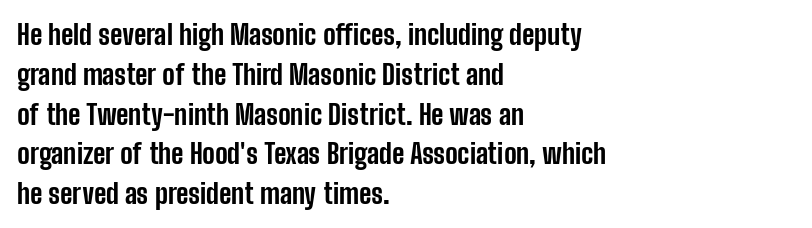
Here the designer chose a conventional face with non-uniform glyph widths. I'd describe the lettering as bold — thick and assertive. Stroke terminals: plain, sans-serif. Is there much room between lines? A standard amount, neither cramped nor airy. This sample uses plain, unmodified letter spacing. Decoration check: the copy has no underline.
